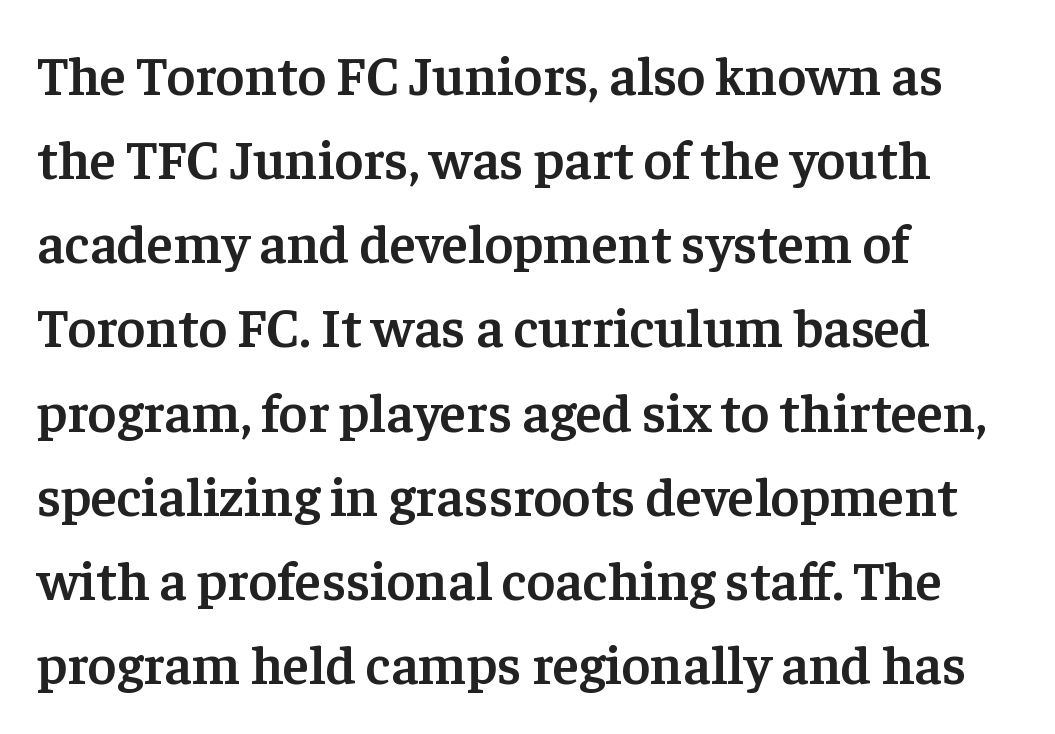
Q: Is the text bold? A: Semi-bold.
Q: Is the text italic (slanted)? A: No, it is upright.
Q: Is the typeface a serif or a sans-serif typeface? A: Serif.
Q: Is the text underlined? A: No.
Q: How is the paragraph aligned? A: Left-aligned.
Q: Is the spacing between letters normal or unusually wide? A: Normal.
Q: Is the spacing between lines tight, normal or loose? A: Normal.
Q: Width (condensed, normal, or wide)? A: Normal.
Q: Stroke contrast? A: Low.
Q: x-height? A: Medium.
Q: Monospaced? A: No.
